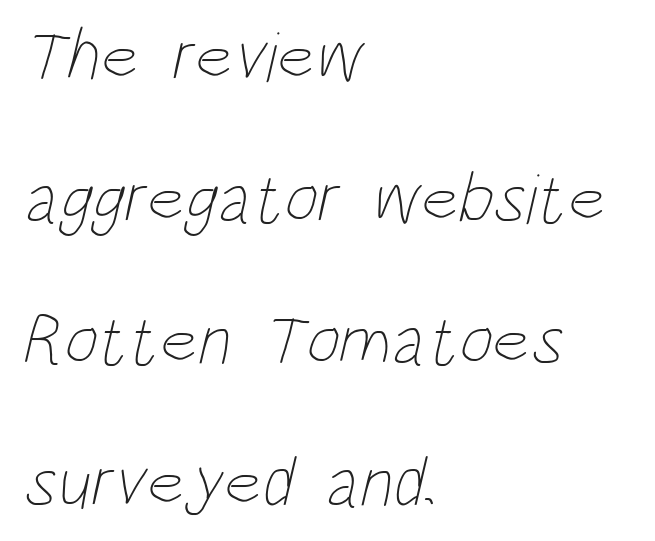
The image shows 72 px thin, condensed type; set left-aligned, loose line spacing (1.97x), normal letter spacing, not underlined; low stroke contrast and a large x-height.
